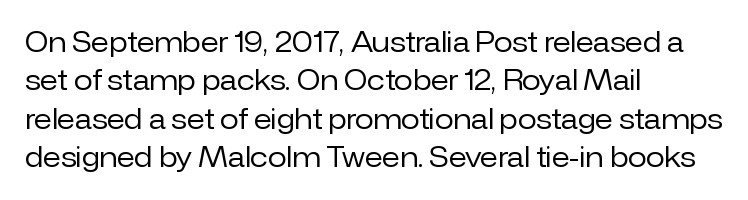
Q: Is the text bold? A: No.
Q: Is the text italic (slanted)? A: No, it is upright.
Q: Is the text underlined? A: No.
Q: How is the paragraph aligned? A: Left-aligned.
Q: Is the spacing between letters normal or unusually wide? A: Normal.
Q: Is the spacing between lines tight, normal or loose? A: Normal.
